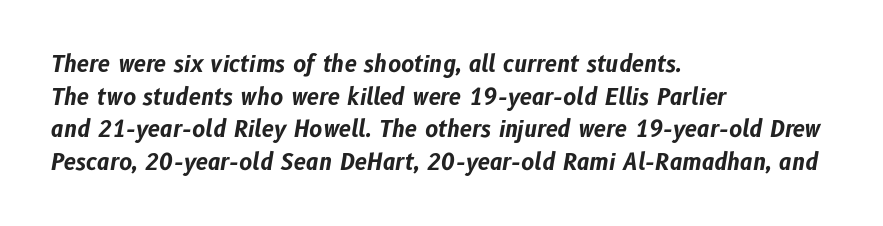
Q: Is the text bold? A: Yes.
Q: Is the text italic (slanted)? A: Yes, it leans right by about 10 degrees.
Q: Is the text underlined? A: No.
Q: How is the paragraph aligned? A: Left-aligned.
Q: Is the spacing between letters normal or unusually wide? A: Normal.
Q: Is the spacing between lines tight, normal or loose? A: Normal.
